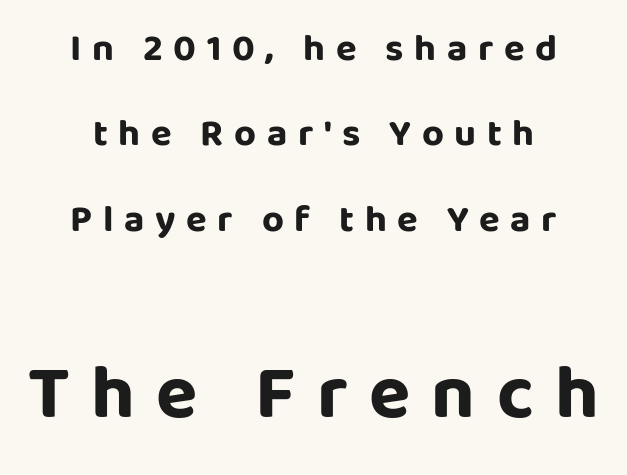
Q: Is the text bold? A: Yes.
Q: Is the text italic (slanted)? A: No, it is upright.
Q: Is the typeface a serif or a sans-serif typeface? A: Sans-serif.
Q: Is the text underlined? A: No.
Q: How is the paragraph aligned? A: Centered.
Q: Is the spacing between letters normal or unusually wide? A: Unusually wide.
Q: Is the spacing between lines tight, normal or loose? A: Loose.
Q: Which block of text is set in a larger size, the first (top) or the second (bottom)? A: The second (bottom) one.
Q: Width (condensed, normal, or wide)? A: Normal.
Q: Stroke contrast? A: Low.
Q: x-height? A: Large.
Q: Monospaced? A: No.
